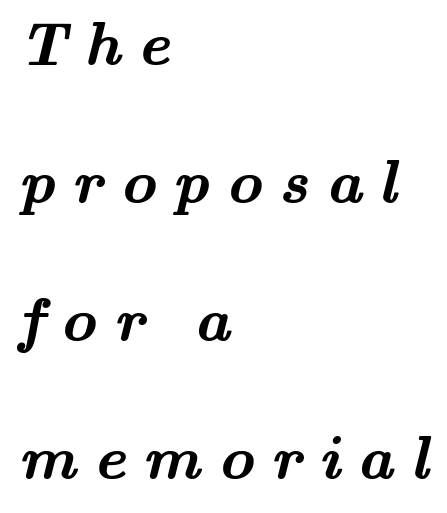
The image shows 61 px semibold, wide serif type; set left-aligned, loose line spacing (2.26x), unusually wide letter spacing (+0.28 em), not underlined; medium stroke contrast and a small x-height.
